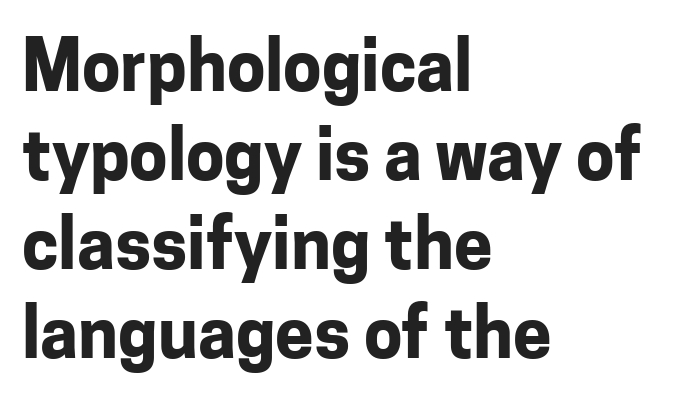
{"serif": "no", "italic": "no", "bold": "yes", "weight": "bold", "width": "normal", "stroke_contrast": "low", "x_height": "medium", "monospaced": "no", "underline": "no", "align": "left", "line_spacing": "normal", "line_spacing_ratio": 1.29, "letter_spacing": "normal", "letter_spacing_em": 0.0, "glyph_px": 69}
